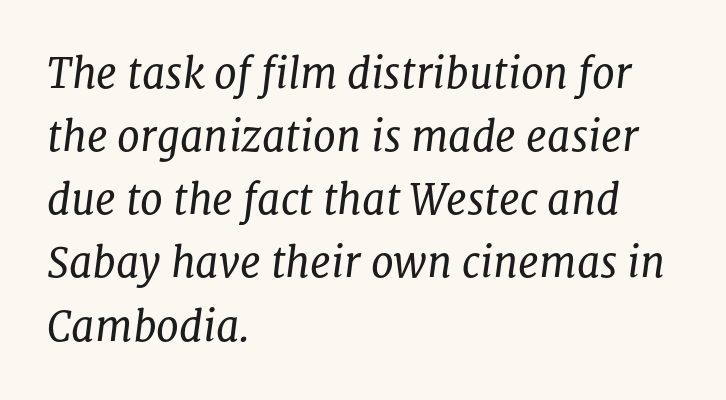
Beneath every word, the page is bare. The lines in this sample share a left origin and differ only in where they stop. Compared with typical body copy, the letter spacing here is the same. Looking at the ascenders, they clearly lean. The font sits on the lighter half of the weight spectrum, regular included. Think of a printed novel: that variable character pitch is what you see here.
